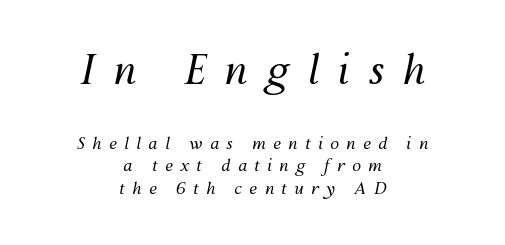
You get the large type first, then a drop to smaller type. The whole block is typeset with a tilt. Each stroke keeps to a modest, everyday thickness or less. The rendering uses a moderate line-height, typical for paragraphs. Short and long lines alike share a common midpoint. Each row of text sits above clean, open space.
